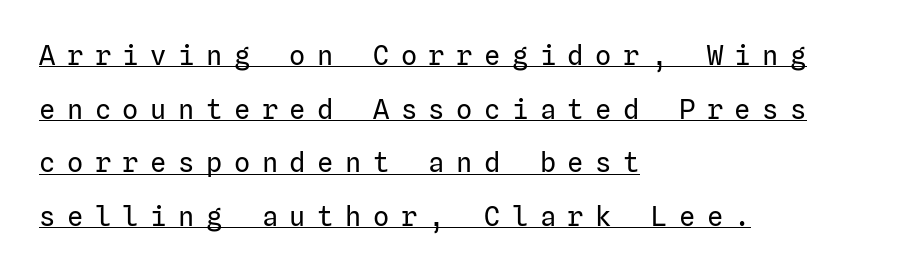
Q: Is the text bold? A: No.
Q: Is the text italic (slanted)? A: No, it is upright.
Q: Is the text underlined? A: Yes.
Q: How is the paragraph aligned? A: Left-aligned.
Q: Is the spacing between letters normal or unusually wide? A: Unusually wide.
Q: Is the spacing between lines tight, normal or loose? A: Loose.
